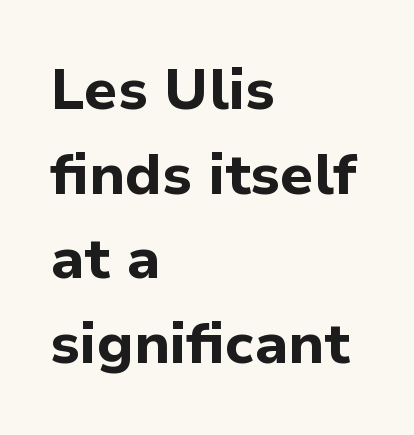
Q: Is the text bold? A: Yes.
Q: Is the text italic (slanted)? A: No, it is upright.
Q: Is the typeface a serif or a sans-serif typeface? A: Sans-serif.
Q: Is the text underlined? A: No.
Q: How is the paragraph aligned? A: Left-aligned.
Q: Is the spacing between letters normal or unusually wide? A: Normal.
Q: Is the spacing between lines tight, normal or loose? A: Normal.
Q: Width (condensed, normal, or wide)? A: Normal.
Q: Stroke contrast? A: Low.
Q: x-height? A: Medium.
Q: Monospaced? A: No.
